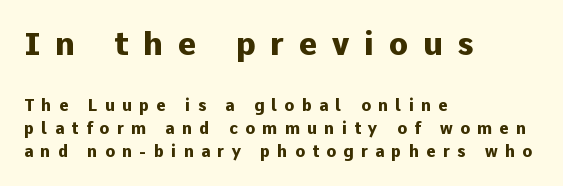
{"serif": "no", "italic": "no", "bold": "yes", "weight": "heavy", "width": "normal", "stroke_contrast": "low", "x_height": "medium", "monospaced": "no", "underline": "no", "align": "left", "line_spacing": "normal", "line_spacing_ratio": 1.43, "letter_spacing": "wide", "letter_spacing_em": 0.46, "larger_block": "first", "size_ratio": 2.0, "glyph_px": 32}
